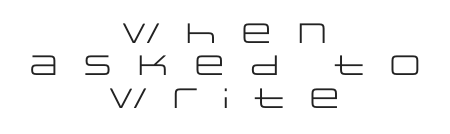
Q: Is the text bold? A: No.
Q: Is the text italic (slanted)? A: No, it is upright.
Q: Is the typeface a serif or a sans-serif typeface? A: Sans-serif.
Q: Is the text underlined? A: No.
Q: How is the paragraph aligned? A: Centered.
Q: Is the spacing between letters normal or unusually wide? A: Unusually wide.
Q: Width (condensed, normal, or wide)? A: Wide.
Q: Stroke contrast? A: Low.
Q: x-height? A: Large.
Q: Monospaced? A: No.
